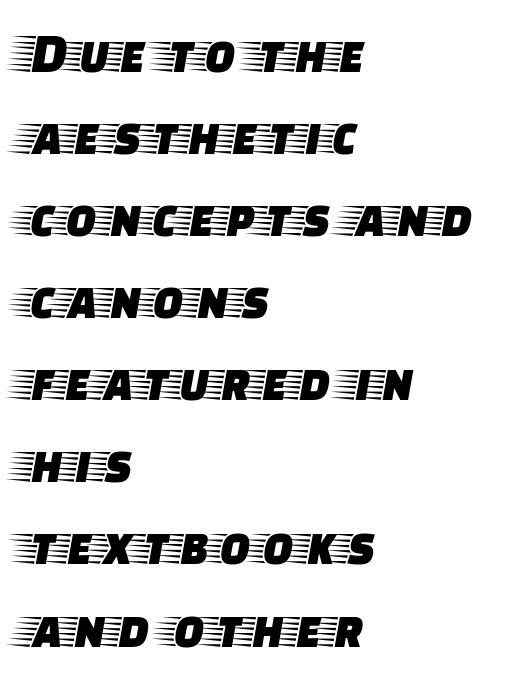
Caption: multi-line text, flush left, ragged right. Beneath every word, the page is bare. The rendering uses natural spacing where letterforms have individual widths. In terms of leading, this rendering sits right in the middle. The letters carry serifs — small finishing strokes at the ends of their stems.
